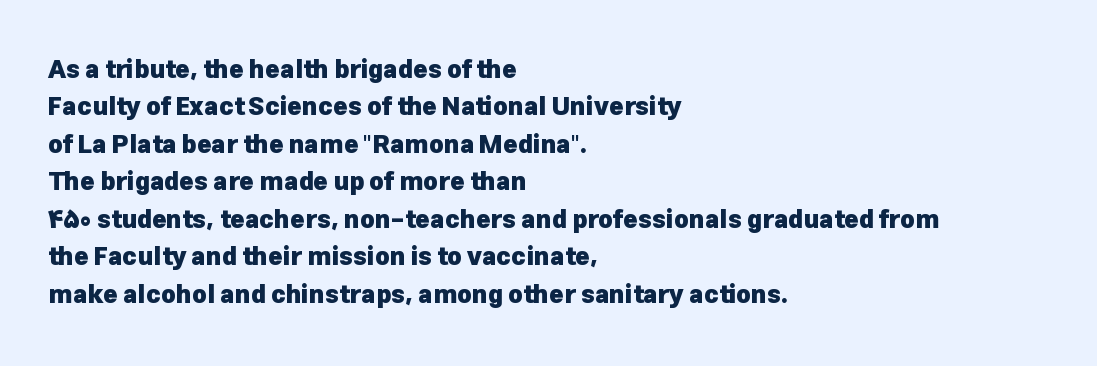
Q: Is the text bold? A: Yes.
Q: Is the text italic (slanted)? A: No, it is upright.
Q: Is the text underlined? A: No.
Q: How is the paragraph aligned? A: Left-aligned.
Q: Is the spacing between letters normal or unusually wide? A: Normal.
Q: Is the spacing between lines tight, normal or loose? A: Normal.
